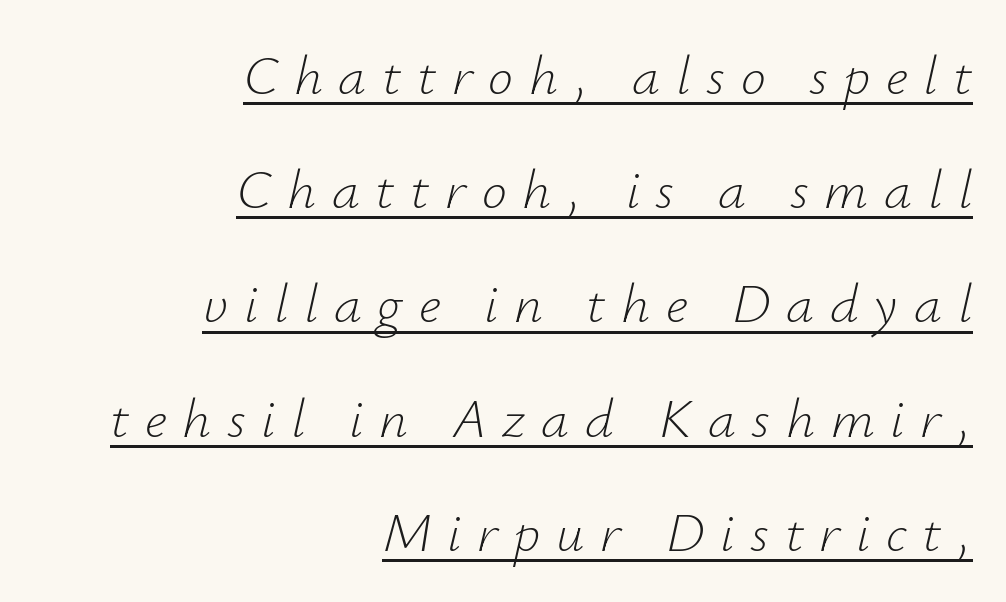
The image shows 56 px light type, italic (leaning right); set right-aligned, loose line spacing (2.04x), unusually wide letter spacing (+0.28 em), underlined; low stroke contrast and a small x-height.
